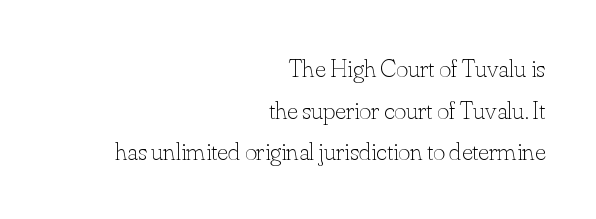
The image shows 26 px text type, upright; set right-aligned, normal line spacing (1.6x), normal letter spacing, not underlined.
